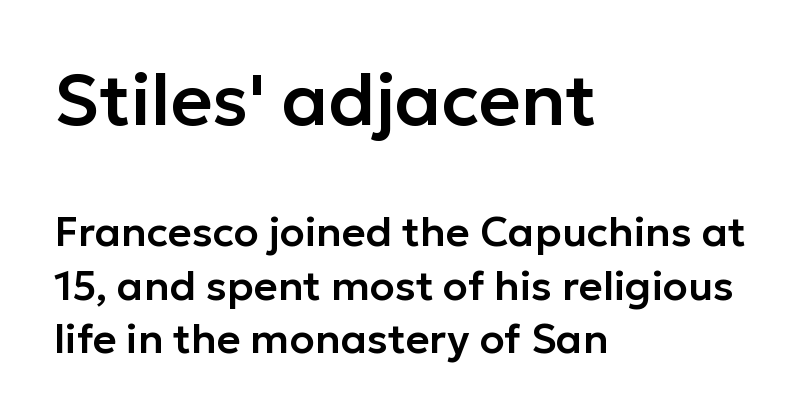
Q: Is the text italic (slanted)? A: No, it is upright.
Q: Is the typeface a serif or a sans-serif typeface? A: Sans-serif.
Q: Is the text underlined? A: No.
Q: How is the paragraph aligned? A: Left-aligned.
Q: Is the spacing between letters normal or unusually wide? A: Normal.
Q: Is the spacing between lines tight, normal or loose? A: Normal.
Q: Which block of text is set in a larger size, the first (top) or the second (bottom)? A: The first (top) one.
Q: Width (condensed, normal, or wide)? A: Normal.
Q: Stroke contrast? A: Low.
Q: x-height? A: Medium.
Q: Monospaced? A: No.
